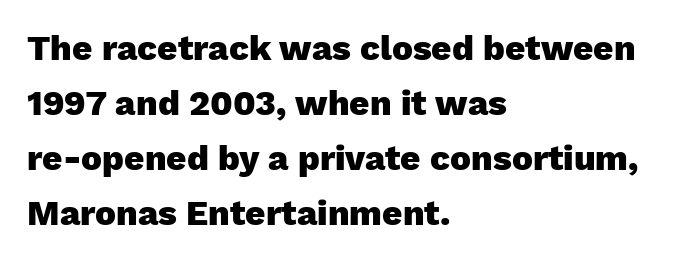
Type without underlining. Typeset ragged right — the left edge is the straight one. Is this a fixed-width face? No — the glyphs have proportional, varying widths. Between one letter and the next there's only the usual sliver of space.
